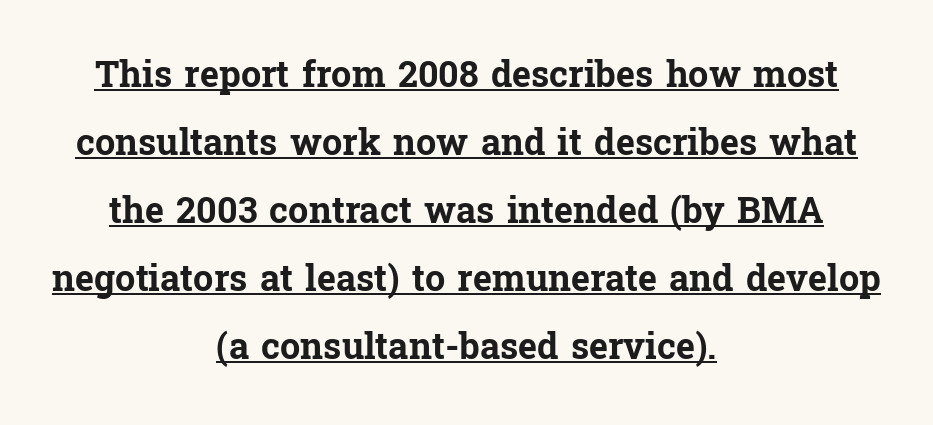
The image shows 36 px bold serif type, upright; set centered, line spacing 1.89x, normal letter spacing, underlined; low stroke contrast and a medium x-height.
